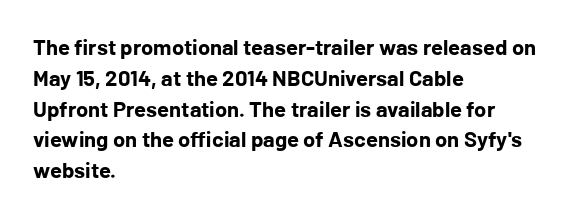
No italicization has been applied; the sample stays upright. The line-height multiplier appears to be the usual default. The face used here has the dense, thick strokes of a bold. Clear beneath every line of the passage. Each word holds together tightly as a unit, with standard inter-letter gaps. The typesetter chose a ragged-right arrangement here.
